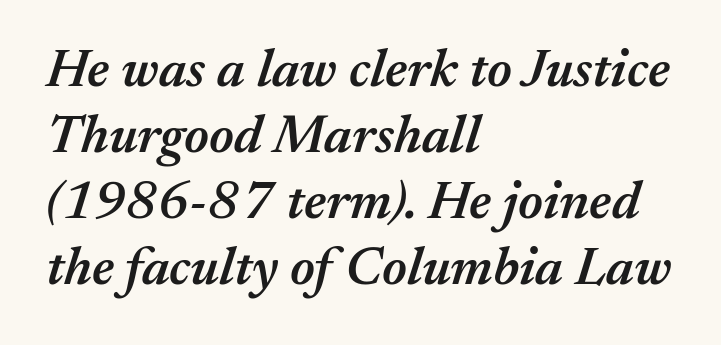
Q: Is the text bold? A: Semi-bold.
Q: Is the text italic (slanted)? A: Yes, it leans right by about 17 degrees.
Q: Is the text underlined? A: No.
Q: How is the paragraph aligned? A: Left-aligned.
Q: Is the spacing between letters normal or unusually wide? A: Normal.
Q: Width (condensed, normal, or wide)? A: Normal.
Q: Stroke contrast? A: Medium.
Q: x-height? A: Medium.
Q: Monospaced? A: No.
